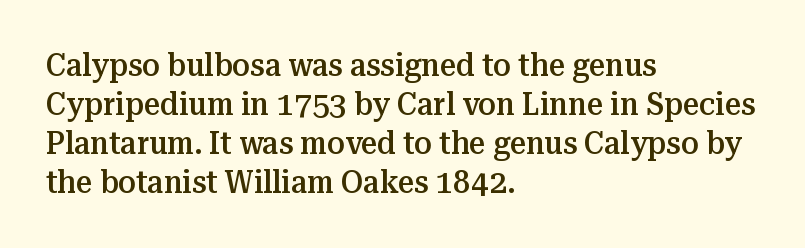
Set as a demibold, roughly 600 on the weight scale. Think of a printed novel: that variable character pitch is what you see here. In terms of posture, this sample is upright. Which margin do the lines hug? The left one — the right edge is uneven. Each row of text sits above clean, open space.
